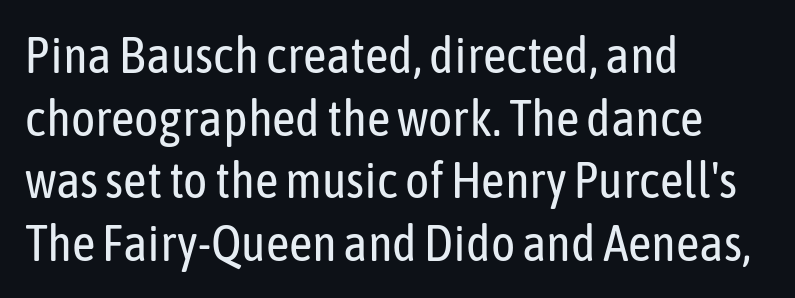
The image shows 51 px regular-weight, condensed sans-serif type, upright; set left-aligned, line spacing 1.23x, normal letter spacing, not underlined; low stroke contrast and a medium x-height.
